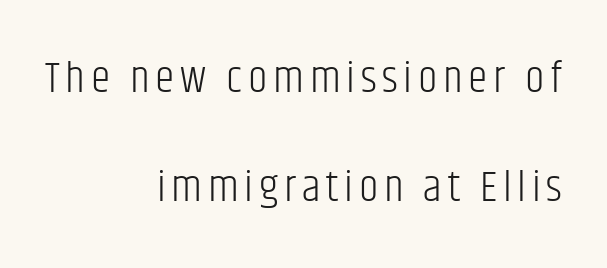
{"serif": "no", "italic": "no", "bold": "no", "weight": "light", "width": "condensed", "stroke_contrast": "low", "x_height": "large", "monospaced": "no", "underline": "no", "align": "right", "line_spacing": "loose", "line_spacing_ratio": 2.47, "glyph_px": 44}
